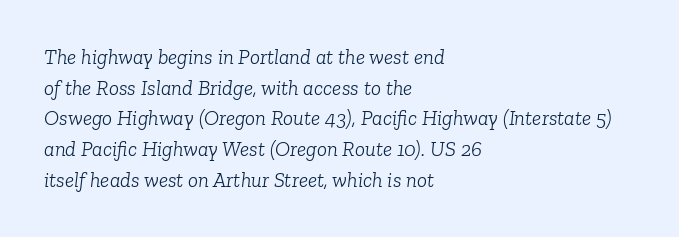
The image shows 21 px text type, italic (leaning right); set left-aligned, normal line spacing (1.46x), normal letter spacing, not underlined.
